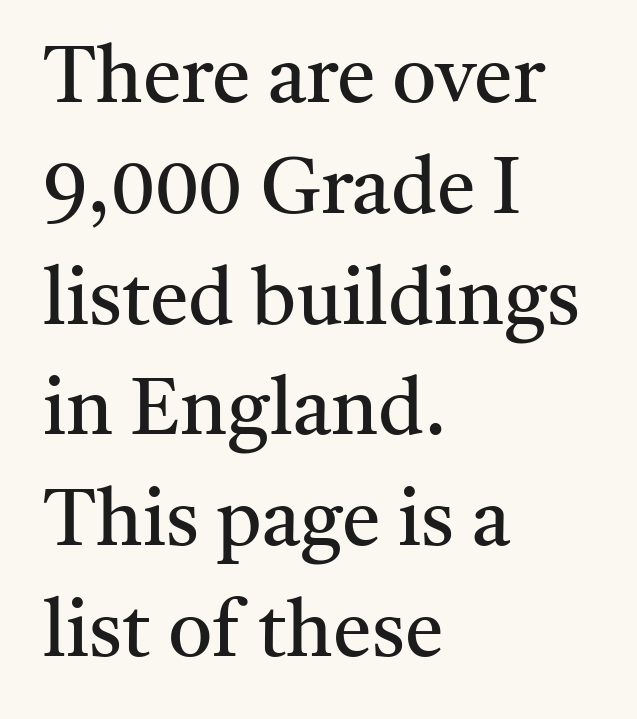
Q: Is the text bold? A: No.
Q: Is the text italic (slanted)? A: No, it is upright.
Q: Is the typeface a serif or a sans-serif typeface? A: Serif.
Q: Is the text underlined? A: No.
Q: How is the paragraph aligned? A: Left-aligned.
Q: Is the spacing between letters normal or unusually wide? A: Normal.
Q: Is the spacing between lines tight, normal or loose? A: Normal.
Q: Width (condensed, normal, or wide)? A: Normal.
Q: Stroke contrast? A: Medium.
Q: x-height? A: Medium.
Q: Monospaced? A: No.
